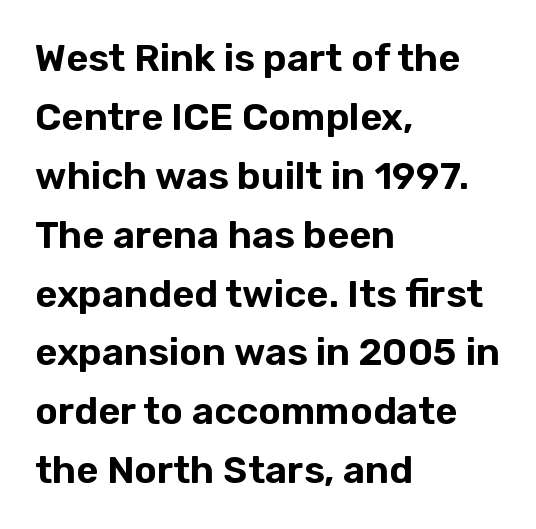
Posture: upright roman. Look at the tracking — it's just the regular setting, nothing added. A typesetter would call this leading conventional body-copy spacing. The passage shown is typed in a proportional face where columns would drift.
